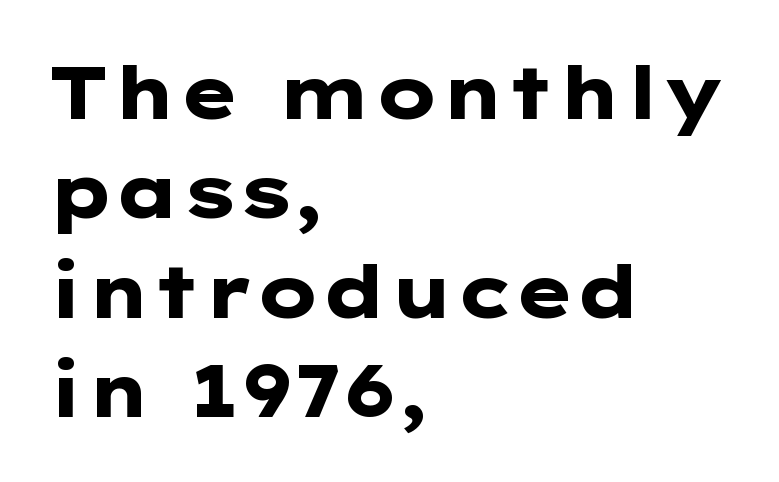
{"serif": "no", "italic": "no", "bold": "yes", "weight": "heavy", "width": "wide", "stroke_contrast": "low", "x_height": "medium", "underline": "no", "align": "left", "line_spacing": "normal", "line_spacing_ratio": 1.36, "letter_spacing": "normal", "letter_spacing_em": 0.0, "glyph_px": 73}
